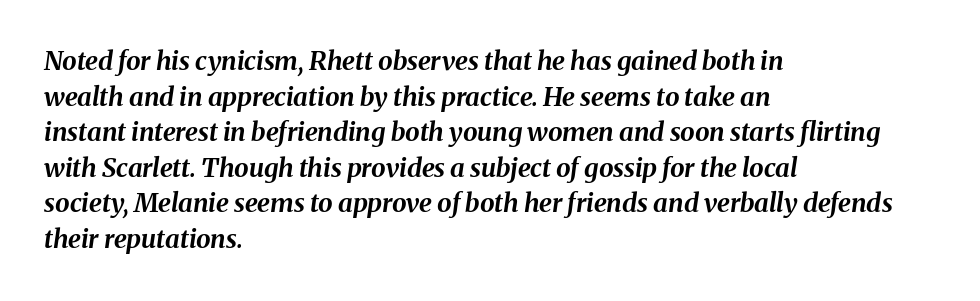
You'd pick this weight for a headline — it's a proper bold. A clean baseline with only descenders dipping below it. Regular leading. The whole block is typeset with a tilt. No extra tracking has been applied to these lines. All the whitespace from short lines collects on the right.
